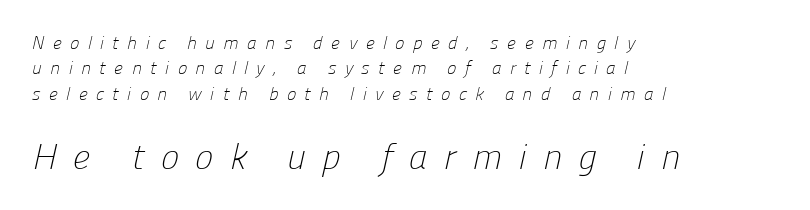
{"serif": "no", "bold": "no", "weight": "light", "width": "normal", "stroke_contrast": "low", "x_height": "medium", "monospaced": "no", "underline": "no", "align": "left", "line_spacing": "normal", "line_spacing_ratio": 1.41, "letter_spacing": "wide", "letter_spacing_em": 0.46, "larger_block": "second", "size_ratio": 1.94, "glyph_px": 35}
